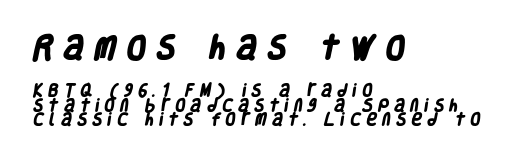
Compared with typical paragraphs, the rows here are closer together. The tracking reads as deliberately expanded to a designer's eye. If you drew a ruler down the left edge, every line would touch it. Compared with an ordinary text face, these strokes are far heavier — a full bold. The foot of each line stays bare and open.
